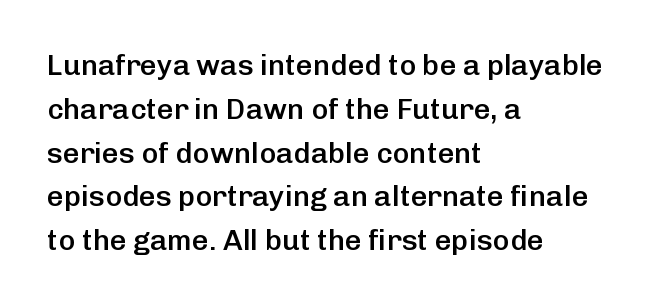
Q: Is the text bold? A: Semi-bold.
Q: Is the text italic (slanted)? A: No, it is upright.
Q: Is the typeface a serif or a sans-serif typeface? A: Sans-serif.
Q: Is the text underlined? A: No.
Q: How is the paragraph aligned? A: Left-aligned.
Q: Is the spacing between letters normal or unusually wide? A: Normal.
Q: Is the spacing between lines tight, normal or loose? A: Normal.
Q: Width (condensed, normal, or wide)? A: Normal.
Q: Stroke contrast? A: Low.
Q: x-height? A: Medium.
Q: Monospaced? A: No.
